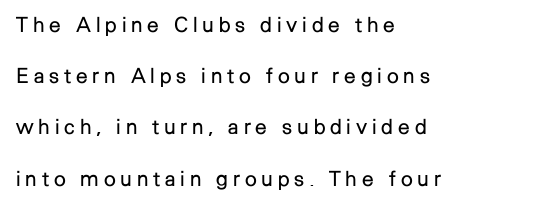
{"italic": "no", "bold": "no", "underline": "no", "align": "left", "line_spacing": "loose", "line_spacing_ratio": 2.44, "letter_spacing": "wide", "letter_spacing_em": 0.23, "glyph_px": 21}
